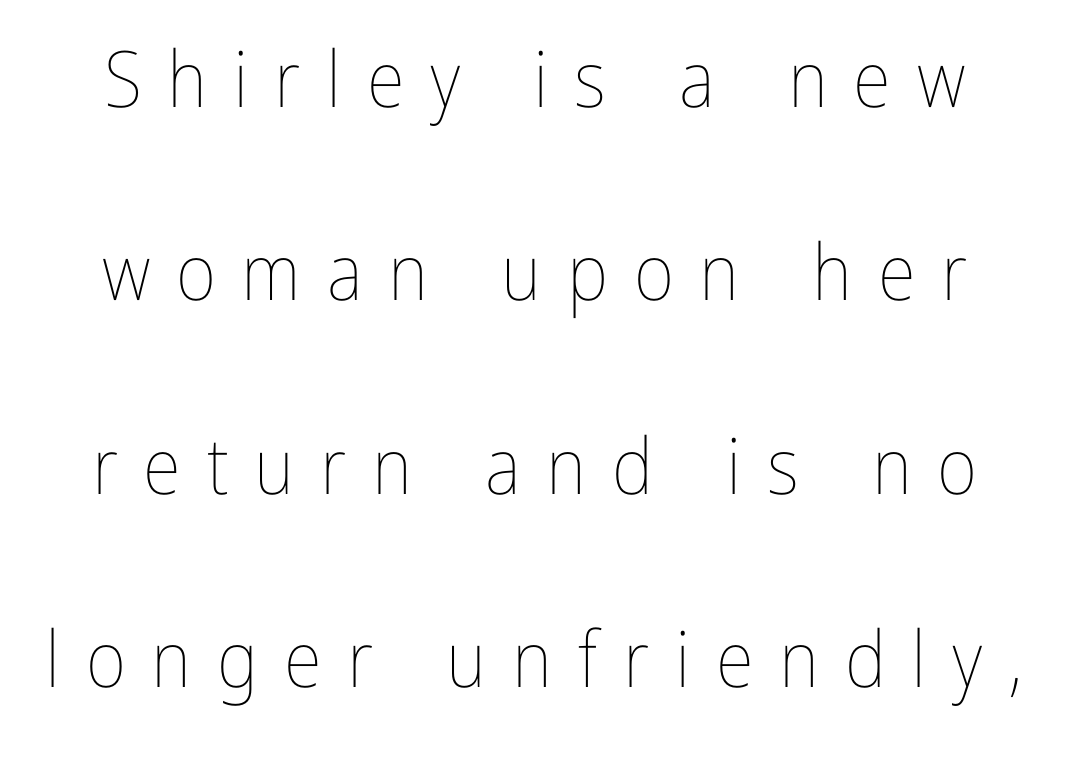
The image shows 78 px thin, condensed type, upright; set loose line spacing (2.48x), unusually wide letter spacing (+0.33 em), not underlined; low stroke contrast and a medium x-height.
